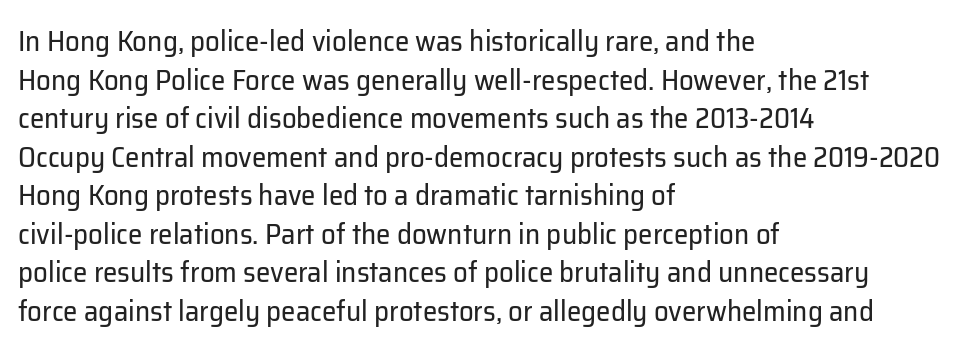
Proportional: the letters do not fall into vertical columns. The font family rendered here belongs to the sans-serif group. Does the copy run flush right? No — it runs flush left. The type is set solid horizontally, with unmodified tracking.
